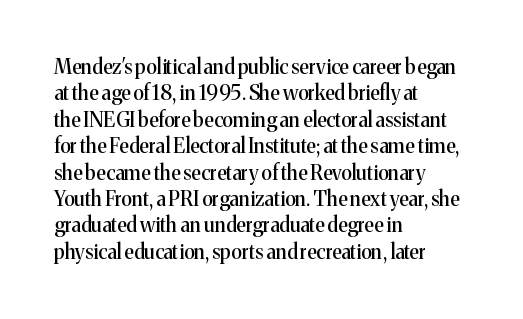
Default kerning and tracking; the words read as compact shapes. Evenly set lines give the paragraph a standard silhouette. In CSS terms this would be text-align: left. A bare baseline throughout the passage. Every character sits straight up, as roman type does.
